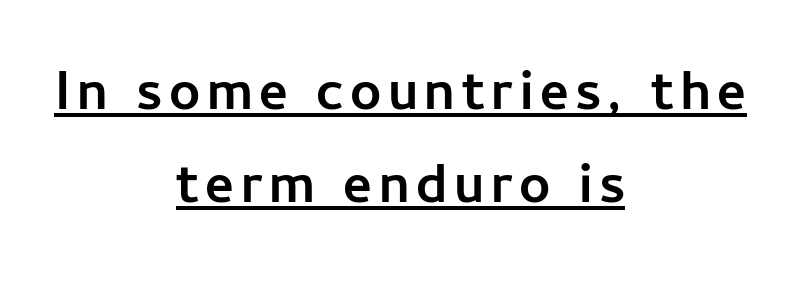
The rendered words wear a rule along their underside. This sample uses an upright cut, with every glyph sitting square on the baseline. Evenly set lines give the paragraph a standard silhouette. Nope, no serifs anywhere on these letters. The paragraph shown floats in the horizontal middle.
